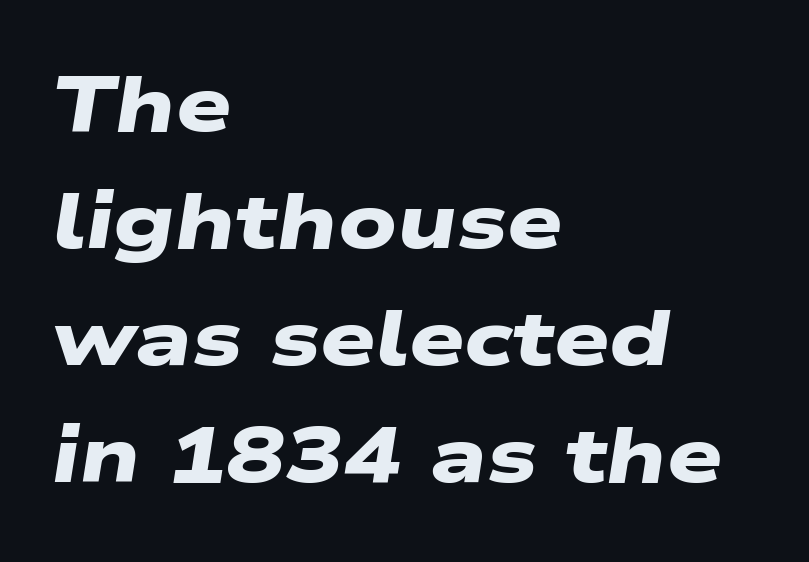
The image shows 78 px heavy, wide sans-serif type; set left-aligned, normal line spacing (1.5x), normal letter spacing, not underlined; low stroke contrast and a medium x-height.
